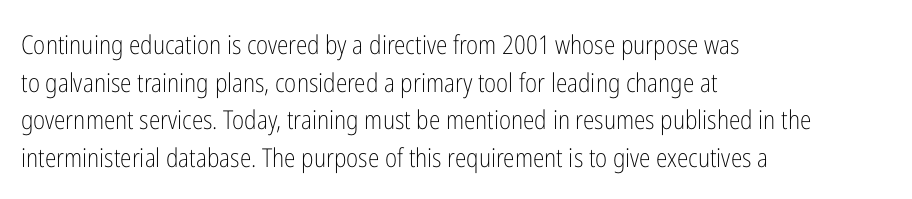
{"italic": "no", "bold": "no", "underline": "no", "align": "left", "line_spacing": "normal", "line_spacing_ratio": 1.45, "letter_spacing": "normal", "letter_spacing_em": 0.0, "glyph_px": 26}
